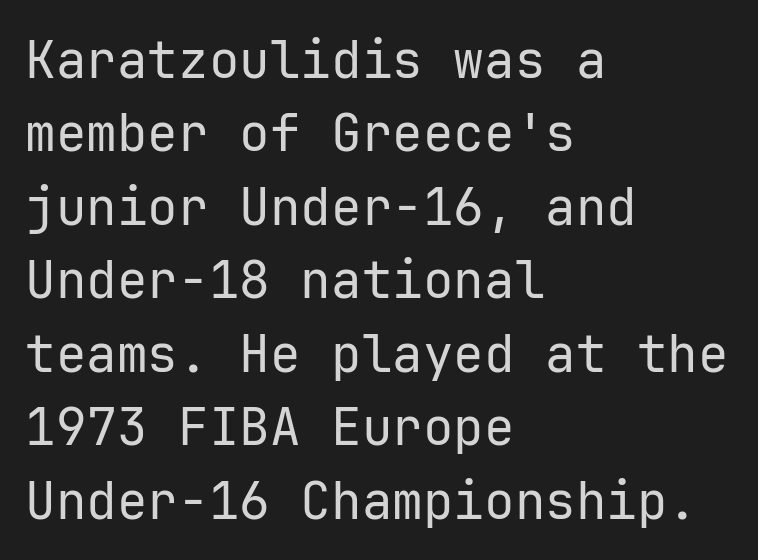
The image shows 51 px regular-weight sans-serif type, upright, monospaced; set left-aligned, normal line spacing (1.44x), normal letter spacing, not underlined; low stroke contrast and a medium x-height.
